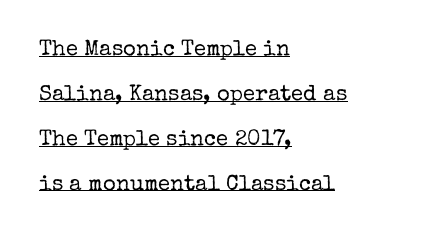
{"italic": "no", "bold": "no", "underline": "yes", "align": "left", "line_spacing": "loose", "line_spacing_ratio": 2.04, "letter_spacing": "normal", "letter_spacing_em": 0.0, "glyph_px": 22}
